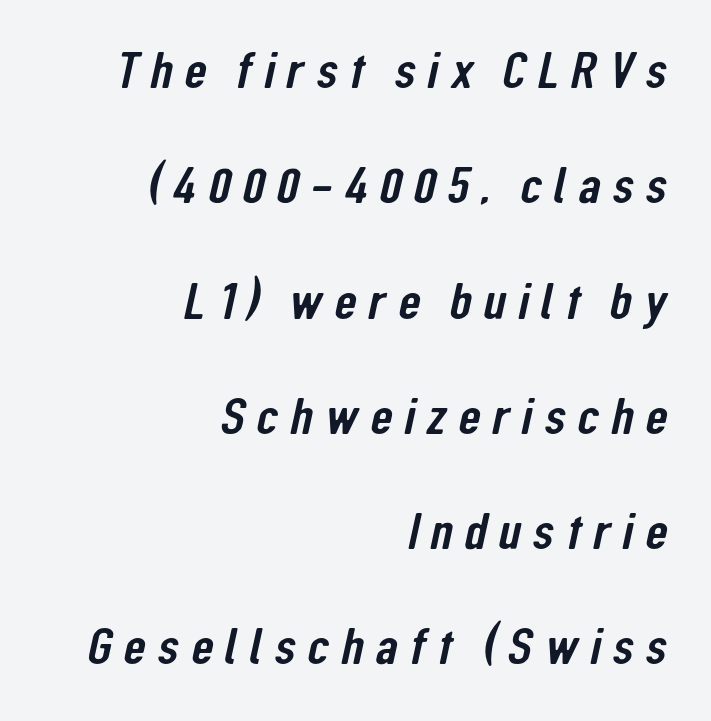
Q: Is the typeface a serif or a sans-serif typeface? A: Sans-serif.
Q: Is the text underlined? A: No.
Q: How is the paragraph aligned? A: Right-aligned.
Q: Is the spacing between letters normal or unusually wide? A: Unusually wide.
Q: Is the spacing between lines tight, normal or loose? A: Loose.
Q: Width (condensed, normal, or wide)? A: Condensed.
Q: Stroke contrast? A: Low.
Q: x-height? A: Medium.
Q: Monospaced? A: No.
